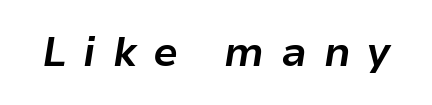
Here the glyphs are tracked loosely, breaking word shapes into spaced letters. The passage shown is not underscored anywhere. Varying glyph widths throughout — classic text-font behaviour. Italic: yes, the glyphs are oblique. The face used here has the dense, thick strokes of a bold.
